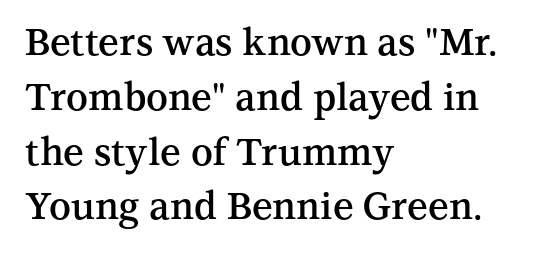
{"serif": "yes", "italic": "no", "bold": "semi", "weight": "semibold", "width": "normal", "stroke_contrast": "medium", "x_height": "medium", "monospaced": "no", "underline": "no", "align": "left", "line_spacing": "normal", "line_spacing_ratio": 1.48, "letter_spacing": "normal", "letter_spacing_em": 0.0, "glyph_px": 37}
